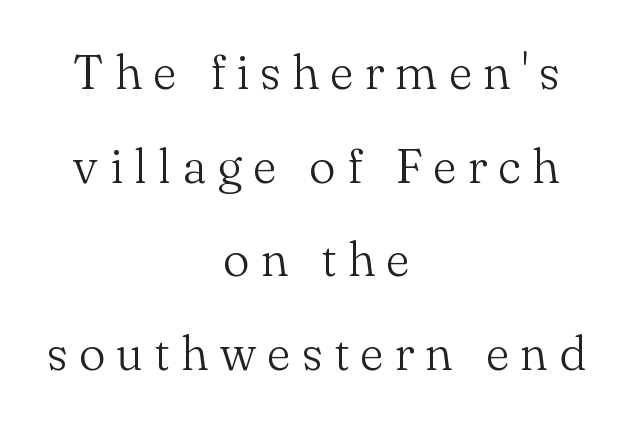
Lines of text with bare space underneath. Small tapered or slab feet sit at the stroke ends, so this counts as serif. Tall strokes in this sample are plumb rather than angled. Casual observation: everything's sitting right in the middle. Varying glyph widths throughout — classic text-font behaviour.
